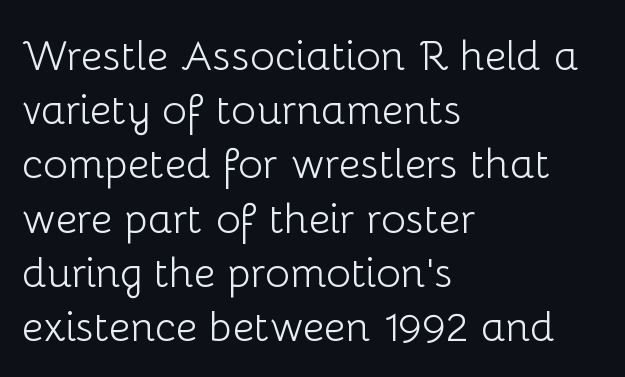
{"serif": "no", "italic": "no", "bold": "no", "weight": "light", "width": "normal", "stroke_contrast": "low", "x_height": "medium", "monospaced": "no", "underline": "no", "align": "left", "line_spacing": "normal", "line_spacing_ratio": 1.29, "letter_spacing": "normal", "letter_spacing_em": 0.0, "glyph_px": 42}
